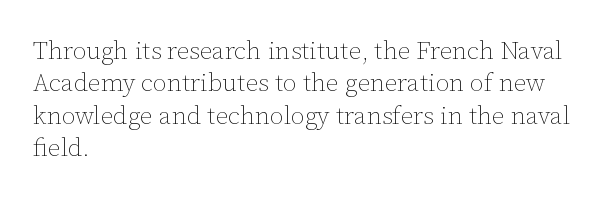
Q: Is the text bold? A: No.
Q: Is the text italic (slanted)? A: No, it is upright.
Q: Is the text underlined? A: No.
Q: How is the paragraph aligned? A: Left-aligned.
Q: Is the spacing between letters normal or unusually wide? A: Normal.
Q: Is the spacing between lines tight, normal or loose? A: Normal.
